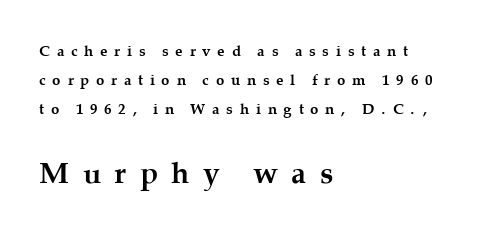
{"serif": "yes", "italic": "no", "bold": "yes", "weight": "semibold", "width": "normal", "stroke_contrast": "medium", "x_height": "medium", "monospaced": "no", "underline": "no", "align": "left", "line_spacing": "loose", "line_spacing_ratio": 1.94, "letter_spacing": "wide", "letter_spacing_em": 0.45, "larger_block": "second", "size_ratio": 2.0, "glyph_px": 30}
